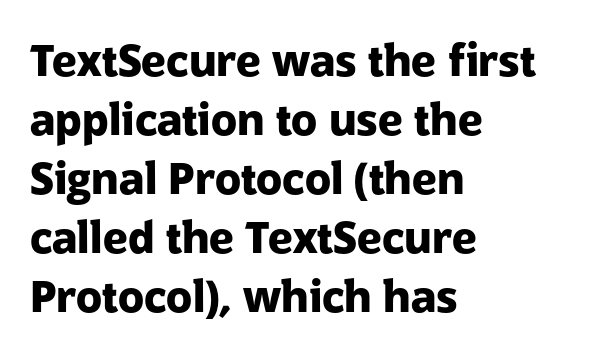
Reading down the column, the eye jumps a familiar distance to each next line. The rendering uses natural spacing where letterforms have individual widths. Students, note that the glyphs here touch the page at normal intervals. The strip under each line holds only bare page. Nothing sits at the stroke ends, so this counts as sans-serif.
